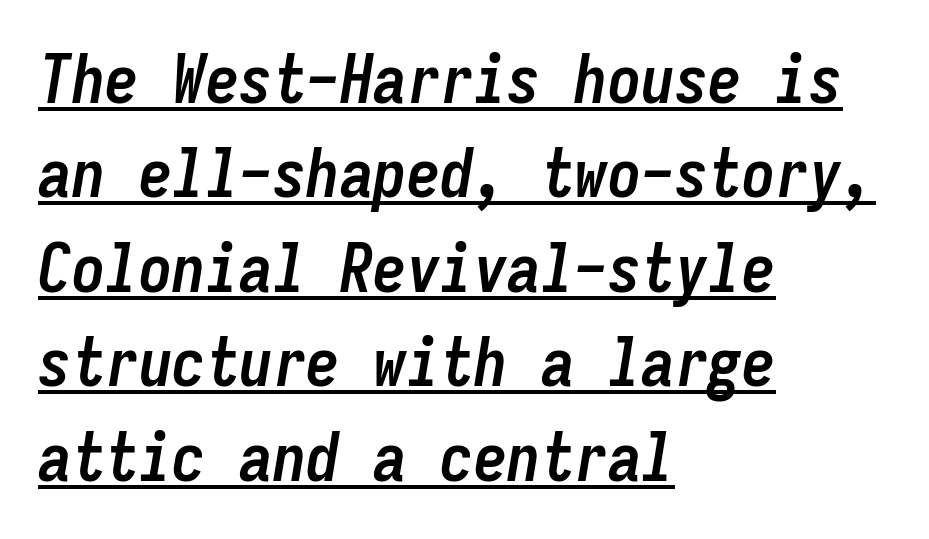
Set as a true bold cut, around the 700 mark. The rows are spaced the way most documents space them. Where is the straight margin? On the left. What decoration does the sample have? An underline.
